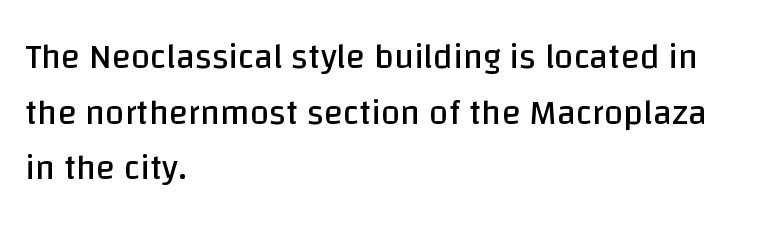
Q: Is the text bold? A: No.
Q: Is the text italic (slanted)? A: No, it is upright.
Q: Is the typeface a serif or a sans-serif typeface? A: Sans-serif.
Q: Is the text underlined? A: No.
Q: How is the paragraph aligned? A: Left-aligned.
Q: Is the spacing between letters normal or unusually wide? A: Normal.
Q: Is the spacing between lines tight, normal or loose? A: Normal.
Q: Width (condensed, normal, or wide)? A: Normal.
Q: Stroke contrast? A: Low.
Q: x-height? A: Large.
Q: Monospaced? A: No.
